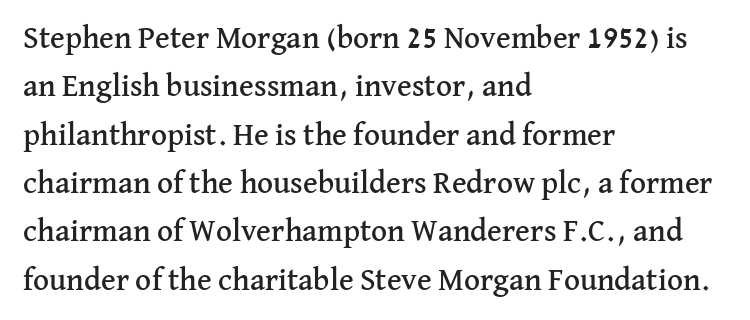
{"serif": "yes", "italic": "no", "width": "normal", "stroke_contrast": "medium", "x_height": "medium", "monospaced": "no", "underline": "no", "align": "left", "line_spacing": "normal", "line_spacing_ratio": 1.56, "letter_spacing": "normal", "letter_spacing_em": 0.0, "glyph_px": 31}
